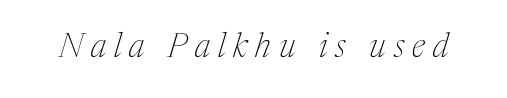
Character widths vary here, with narrow letters taking less room than wide ones. Every character sits at an angle, as italics do. Stem width sits at or under what a default text font uses. Classification — serif. These lines have a slow, spaced-out rhythm from letter to letter.
